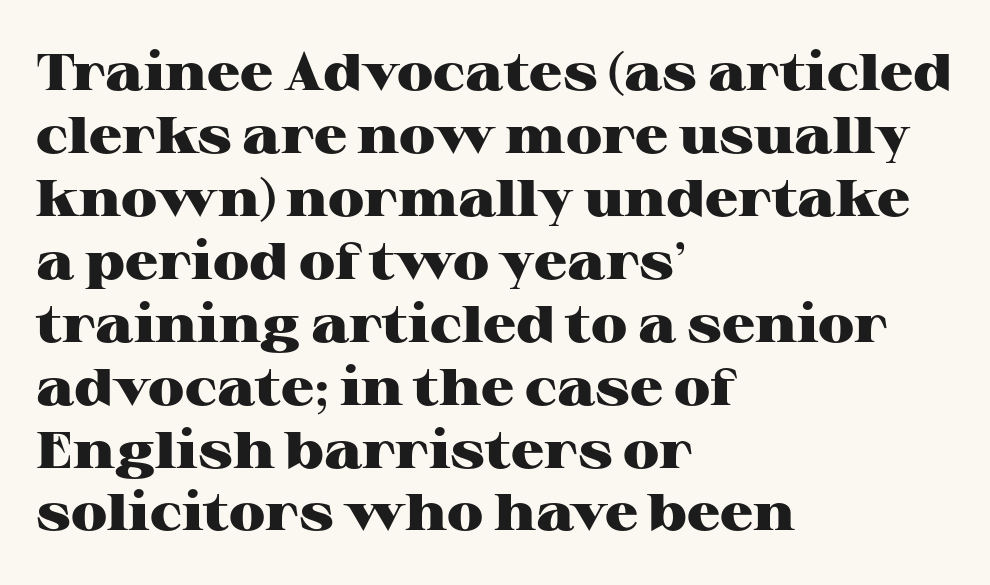
The image shows 52 px heavy, wide serif type, upright; set left-aligned, line spacing 1.21x, normal letter spacing, not underlined; high stroke contrast and a medium x-height.
